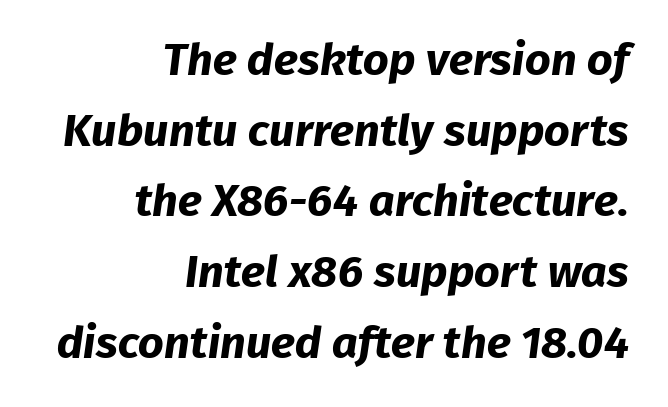
{"serif": "no", "bold": "yes", "weight": "bold", "width": "normal", "stroke_contrast": "low", "x_height": "medium", "monospaced": "no", "underline": "no", "align": "right", "line_spacing": "normal", "line_spacing_ratio": 1.57, "letter_spacing": "normal", "letter_spacing_em": 0.0, "glyph_px": 45}
